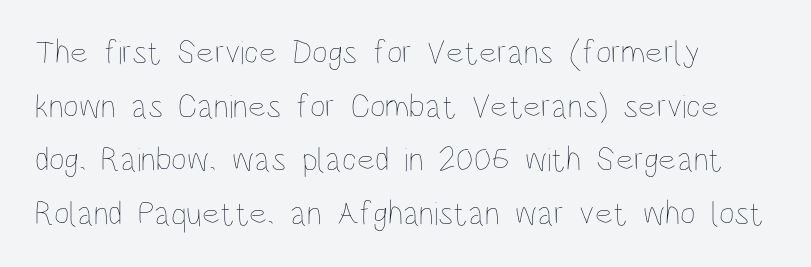
The image shows 34 px thin, condensed type, upright; set left-aligned, normal line spacing (1.58x), normal letter spacing, not underlined; low stroke contrast and a large x-height.
